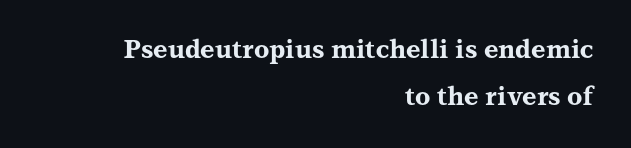
Look at the stroke-to-counter ratio: heavy, a bold. Visually the block forms a straight wall on the right and a jagged coastline on the left. Every character sits straight up, as roman type does. The line texture is even and compact thanks to regular tracking. Words float on clear page, feet unadorned.
